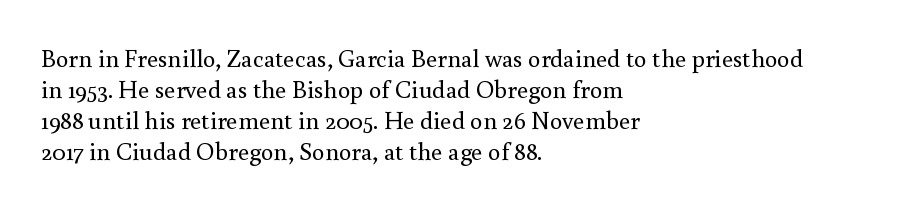
The image shows 25 px text type, upright; set left-aligned, line spacing 1.24x, normal letter spacing, not underlined.
